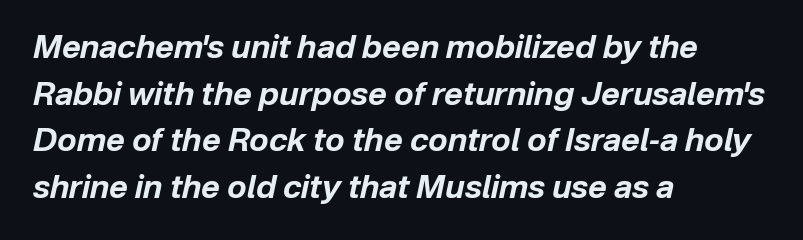
The image shows 32 px bold type, italic (leaning right); set left-aligned, normal line spacing (1.46x), normal letter spacing, not underlined; low stroke contrast and a medium x-height.
